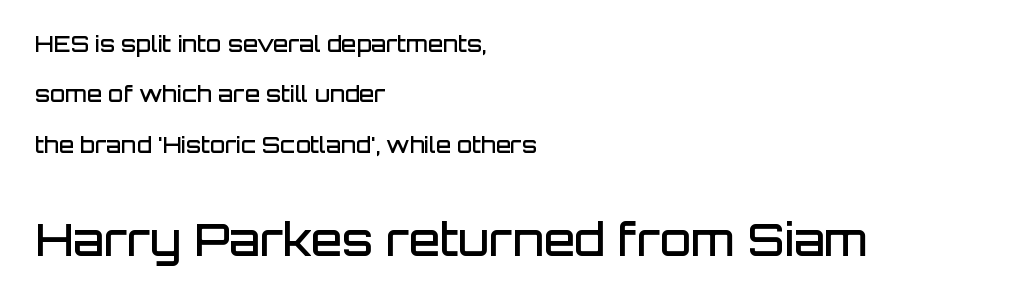
{"serif": "no", "italic": "no", "bold": "semi", "weight": "semibold", "width": "normal", "stroke_contrast": "low", "x_height": "large", "monospaced": "no", "underline": "no", "align": "left", "line_spacing": "loose", "line_spacing_ratio": 2.29, "letter_spacing": "normal", "letter_spacing_em": 0.0, "larger_block": "second", "size_ratio": 2.05, "glyph_px": 45}
